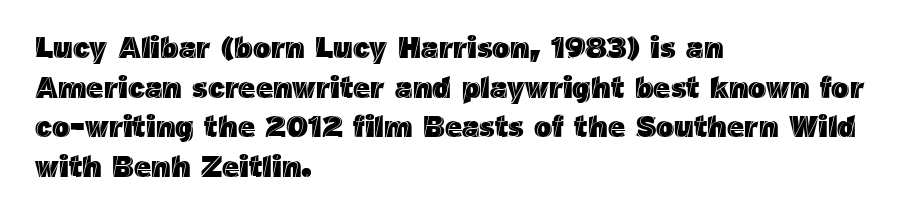
Note the varied advance widths — an 'i' is clearly narrower than an 'm'. Summary of vertical rhythm: regular, with standard interline spacing. Ascenders rise straight up at ninety degrees. Is the letter spacing exaggerated? No — it looks like the ordinary default. Leftover space on each line is placed entirely after the last word. Descenders are the only things crossing below the line.
